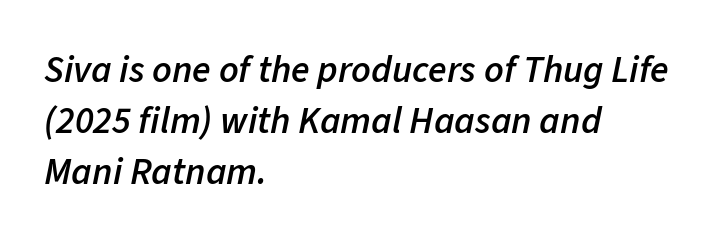
Q: Is the text bold? A: Semi-bold.
Q: Is the text italic (slanted)? A: Yes, it leans right by about 11 degrees.
Q: Is the text underlined? A: No.
Q: How is the paragraph aligned? A: Left-aligned.
Q: Is the spacing between letters normal or unusually wide? A: Normal.
Q: Is the spacing between lines tight, normal or loose? A: Normal.
Q: Width (condensed, normal, or wide)? A: Normal.
Q: Stroke contrast? A: Low.
Q: x-height? A: Medium.
Q: Monospaced? A: No.
